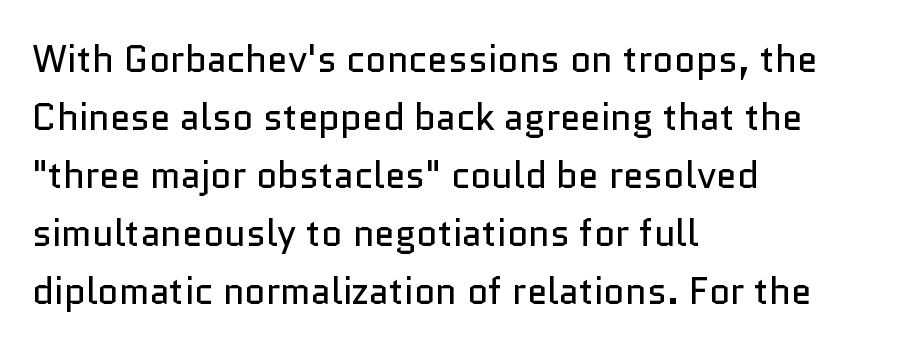
Default kerning and tracking; the words read as compact shapes. The passage shown is not bold in any degree. Is this a fixed-width face? No — the glyphs have proportional, varying widths. The baseline area is clear. A roman cut, with each character standing at attention. The space between consecutive lines is moderate.
